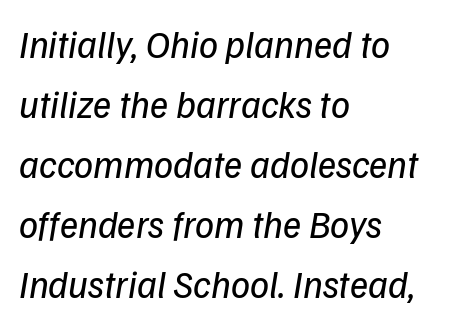
{"italic": "yes", "lean": "right", "slant_degrees": 9, "bold": "no", "weight": "regular", "width": "normal", "stroke_contrast": "low", "x_height": "medium", "monospaced": "no", "underline": "no", "align": "left", "line_spacing": "normal", "line_spacing_ratio": 1.58, "letter_spacing": "normal", "letter_spacing_em": 0.0, "glyph_px": 38}
